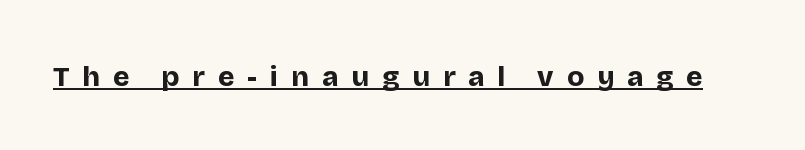
{"serif": "no", "italic": "no", "bold": "yes", "weight": "bold", "width": "normal", "stroke_contrast": "low", "x_height": "large", "monospaced": "no", "underline": "yes", "letter_spacing": "wide", "letter_spacing_em": 0.46, "glyph_px": 28}
